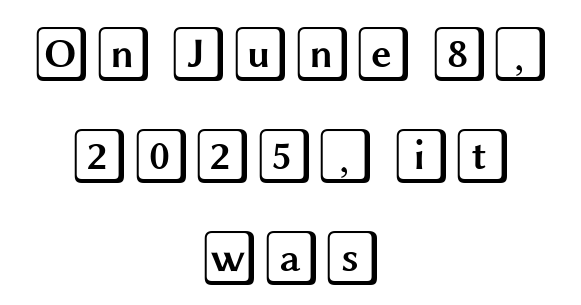
A clean baseline with only descenders dipping below it. Ascenders rise straight up at ninety degrees. Each line is balanced around a shared central axis. Nobody touched the tracking dial on this one.
